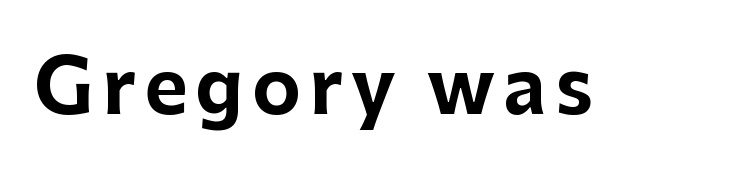
Q: Is the text bold? A: Yes.
Q: Is the text italic (slanted)? A: No, it is upright.
Q: Is the typeface a serif or a sans-serif typeface? A: Sans-serif.
Q: Is the text underlined? A: No.
Q: Width (condensed, normal, or wide)? A: Normal.
Q: Stroke contrast? A: Low.
Q: x-height? A: Medium.
Q: Monospaced? A: No.
